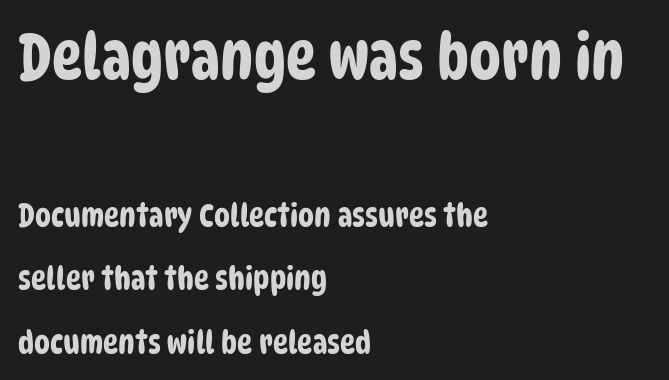
Q: Is the typeface a serif or a sans-serif typeface? A: Sans-serif.
Q: Is the text underlined? A: No.
Q: How is the paragraph aligned? A: Left-aligned.
Q: Is the spacing between letters normal or unusually wide? A: Normal.
Q: Is the spacing between lines tight, normal or loose? A: Loose.
Q: Which block of text is set in a larger size, the first (top) or the second (bottom)? A: The first (top) one.
Q: Width (condensed, normal, or wide)? A: Condensed.
Q: Stroke contrast? A: Low.
Q: x-height? A: Large.
Q: Monospaced? A: No.
